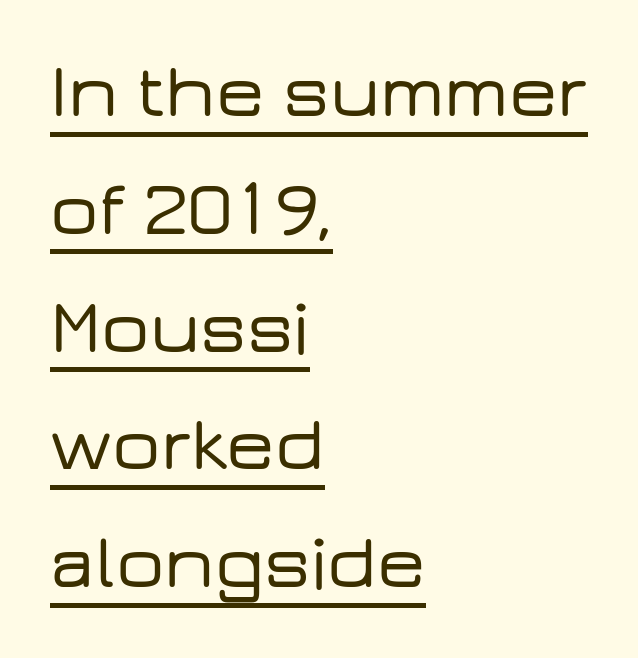
{"serif": "no", "italic": "no", "width": "wide", "stroke_contrast": "low", "x_height": "medium", "monospaced": "no", "underline": "yes", "align": "left", "line_spacing": "normal", "line_spacing_ratio": 1.55, "letter_spacing": "normal", "letter_spacing_em": 0.0, "glyph_px": 76}
